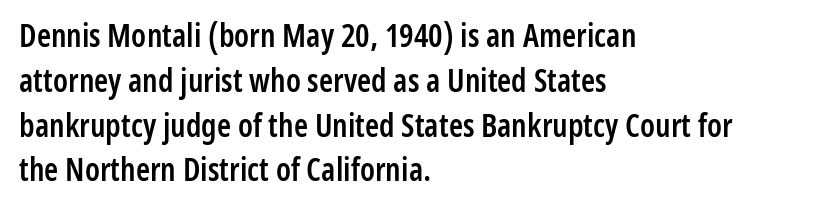
{"serif": "no", "italic": "no", "bold": "semi", "weight": "semibold", "width": "condensed", "stroke_contrast": "low", "x_height": "medium", "monospaced": "no", "underline": "no", "align": "left", "line_spacing": "normal", "line_spacing_ratio": 1.4, "letter_spacing": "normal", "letter_spacing_em": 0.0, "glyph_px": 32}
